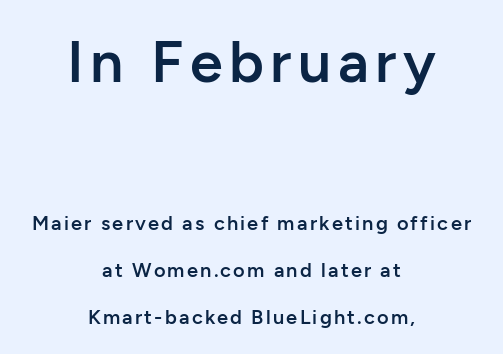
Q: Is the text bold? A: Semi-bold.
Q: Is the text italic (slanted)? A: No, it is upright.
Q: Is the typeface a serif or a sans-serif typeface? A: Sans-serif.
Q: Is the text underlined? A: No.
Q: How is the paragraph aligned? A: Centered.
Q: Is the spacing between lines tight, normal or loose? A: Loose.
Q: Which block of text is set in a larger size, the first (top) or the second (bottom)? A: The first (top) one.
Q: Width (condensed, normal, or wide)? A: Normal.
Q: Stroke contrast? A: Low.
Q: x-height? A: Medium.
Q: Monospaced? A: No.
